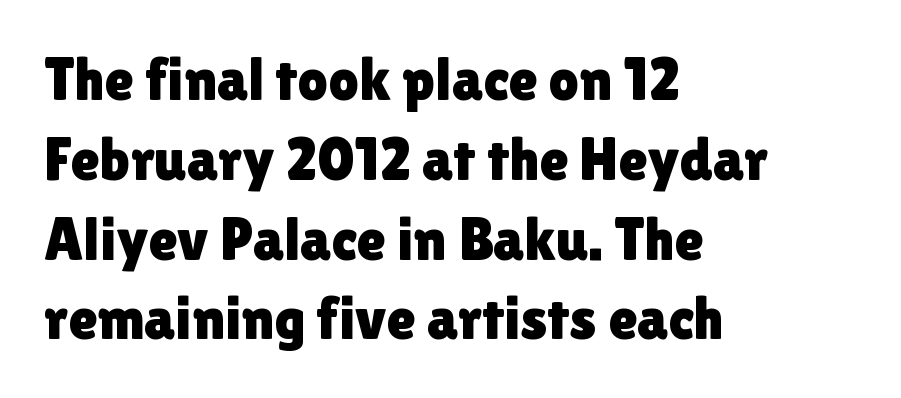
{"serif": "no", "italic": "no", "width": "normal", "x_height": "medium", "monospaced": "no", "underline": "no", "align": "left", "line_spacing": "normal", "line_spacing_ratio": 1.33, "letter_spacing": "normal", "letter_spacing_em": 0.0, "glyph_px": 60}
